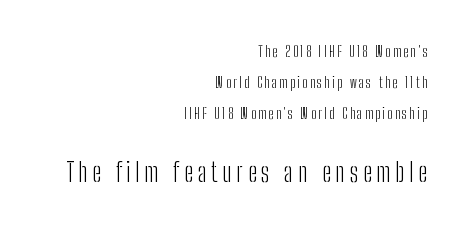
The image shows 26 px text type, upright; set right-aligned, loose line spacing (2.2x), not underlined; the second (bottom) block is 1.86x larger.
